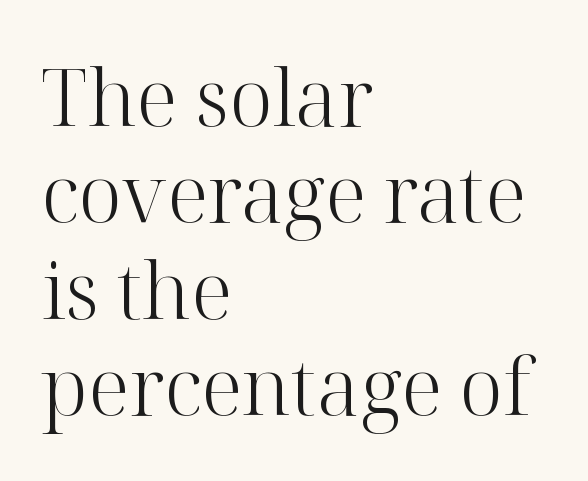
Where is the straight margin? On the left. No extra ink here — the face is not bold. Does the type have serifs? Yes, each stem ends in a small foot. Bare-footed words on every line. Posture: straight, roman, zero tilt. Character widths vary here, with narrow letters taking less room than wide ones.
